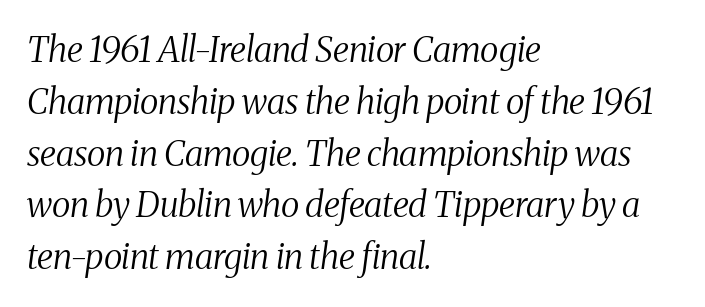
In terms of letterform style, serifs are clearly present. Tracking value appears to be zero — textbook default spacing. If you drew a line through each stem, it would be angled. These lines stack with their left ends in a neat column.
